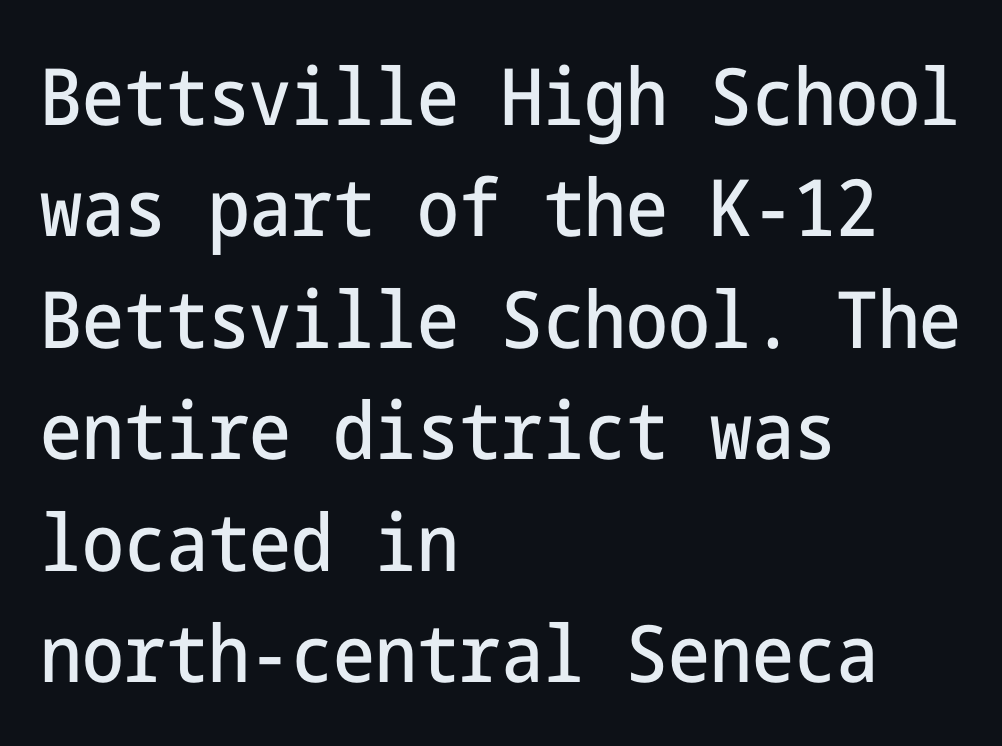
{"serif": "no", "italic": "no", "width": "condensed", "stroke_contrast": "low", "x_height": "medium", "underline": "no", "align": "left", "line_spacing": "normal", "line_spacing_ratio": 1.41, "letter_spacing": "normal", "letter_spacing_em": 0.0, "glyph_px": 79}
